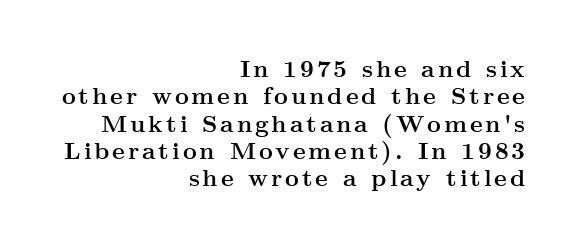
Q: Is the text bold? A: Yes.
Q: Is the text italic (slanted)? A: No, it is upright.
Q: Is the text underlined? A: No.
Q: How is the paragraph aligned? A: Right-aligned.
Q: Is the spacing between lines tight, normal or loose? A: Tight.
